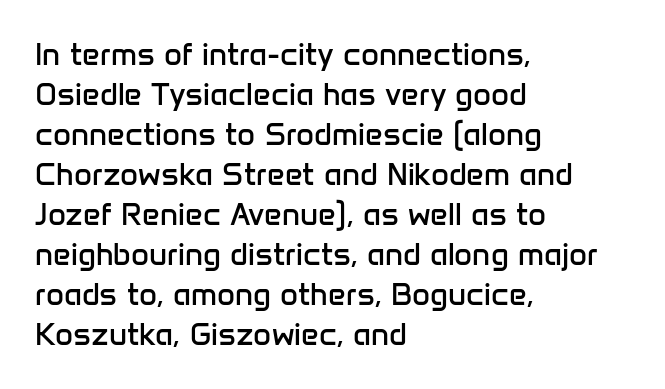
One-word summary of the alignment: left. Check the space under the baseline: it is left empty. This sample has the flowing, uneven cadence of proportional lettering. Weight: not bold — regular or lighter. Serifs: no, the terminals of the letterforms are clean. It's the straight-up-and-down kind of type.
